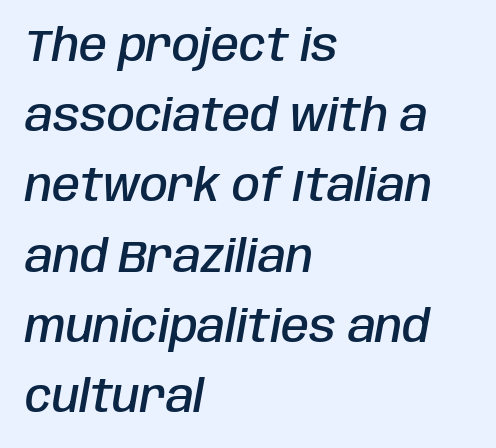
{"italic": "yes", "lean": "right", "slant_degrees": 10, "bold": "semi", "weight": "semibold", "width": "condensed", "stroke_contrast": "low", "x_height": "large", "monospaced": "no", "underline": "no", "align": "left", "line_spacing": "normal", "line_spacing_ratio": 1.56, "letter_spacing": "normal", "letter_spacing_em": 0.0, "glyph_px": 45}
